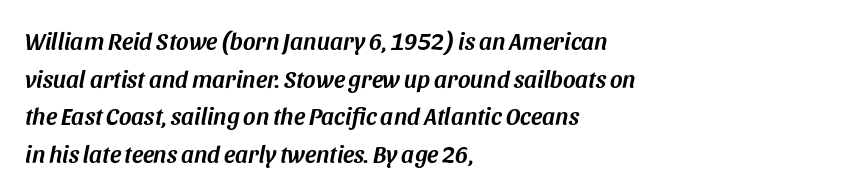
Q: Is the text italic (slanted)? A: Yes, it leans right by about 11 degrees.
Q: Is the text underlined? A: No.
Q: How is the paragraph aligned? A: Left-aligned.
Q: Is the spacing between letters normal or unusually wide? A: Normal.
Q: Is the spacing between lines tight, normal or loose? A: Normal.
